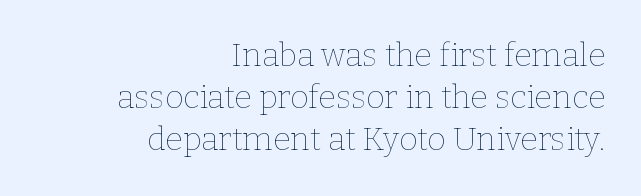
{"italic": "no", "bold": "no", "weight": "thin", "width": "normal", "stroke_contrast": "low", "x_height": "medium", "monospaced": "no", "underline": "no", "align": "right", "line_spacing": "normal", "line_spacing_ratio": 1.32, "letter_spacing": "normal", "letter_spacing_em": 0.0, "glyph_px": 32}
